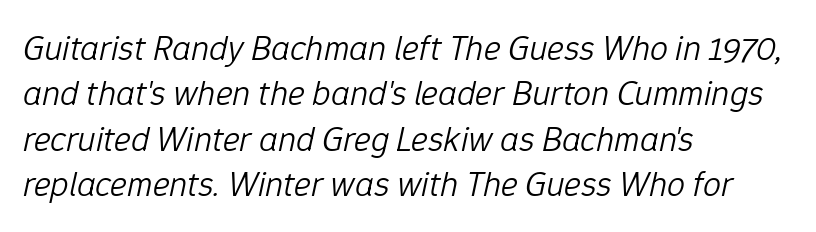
The passage shown has conventional tracking throughout. Compared with ordinary roman type, these characters are visibly tilted. This sample has the flowing, uneven cadence of proportional lettering. A classic flush-left, rag-right setting is used for this passage.
